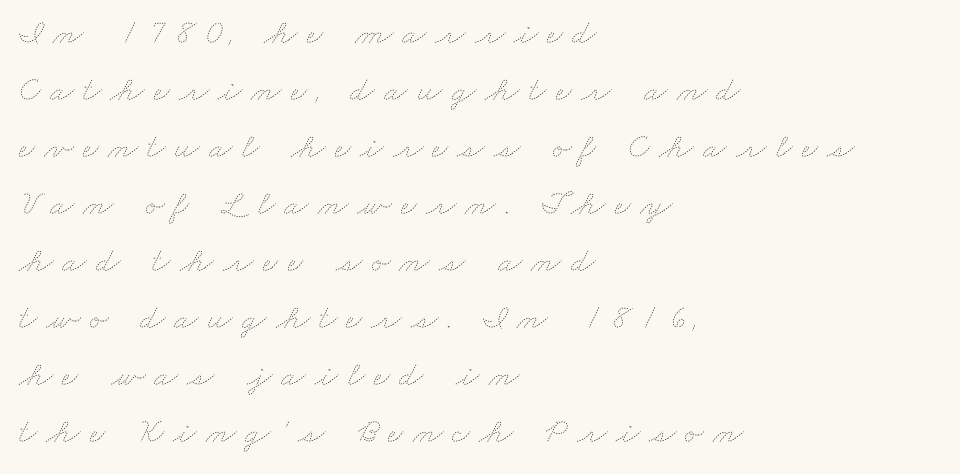
Q: Is the text bold? A: No.
Q: Is the text underlined? A: No.
Q: How is the paragraph aligned? A: Left-aligned.
Q: Is the spacing between letters normal or unusually wide? A: Unusually wide.
Q: Is the spacing between lines tight, normal or loose? A: Normal.
Q: Width (condensed, normal, or wide)? A: Wide.
Q: Stroke contrast? A: Low.
Q: x-height? A: Small.
Q: Monospaced? A: No.
